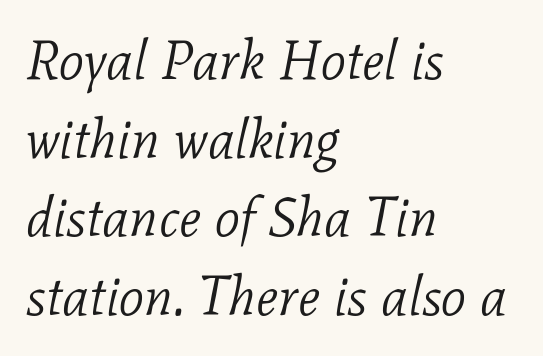
{"serif": "yes", "italic": "yes", "lean": "right", "slant_degrees": 11, "bold": "no", "weight": "light", "width": "normal", "stroke_contrast": "low", "x_height": "medium", "monospaced": "no", "underline": "no", "align": "left", "line_spacing": "normal", "line_spacing_ratio": 1.43, "letter_spacing": "normal", "letter_spacing_em": 0.0, "glyph_px": 55}
